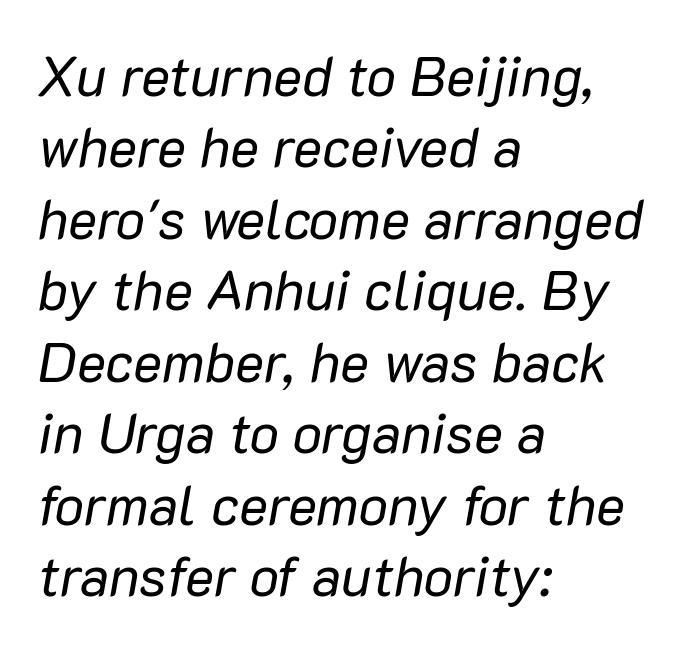
Q: Is the text bold? A: No.
Q: Is the text italic (slanted)? A: Yes, it leans right by about 10 degrees.
Q: Is the text underlined? A: No.
Q: How is the paragraph aligned? A: Left-aligned.
Q: Is the spacing between letters normal or unusually wide? A: Normal.
Q: Is the spacing between lines tight, normal or loose? A: Normal.
Q: Width (condensed, normal, or wide)? A: Normal.
Q: Stroke contrast? A: Low.
Q: x-height? A: Medium.
Q: Monospaced? A: No.
